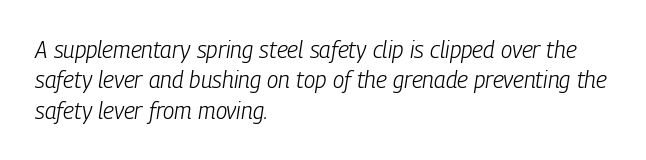
Q: Is the text bold? A: No.
Q: Is the text italic (slanted)? A: Yes, it leans right by about 9 degrees.
Q: Is the text underlined? A: No.
Q: How is the paragraph aligned? A: Left-aligned.
Q: Is the spacing between letters normal or unusually wide? A: Normal.
Q: Is the spacing between lines tight, normal or loose? A: Normal.
